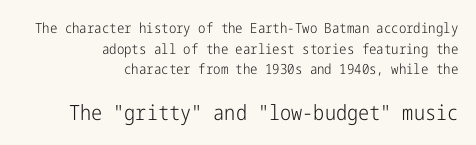
The image shows 21 px text type, upright; set right-aligned, normal line spacing (1.48x), normal letter spacing, not underlined; the second (bottom) block is 1.5x larger.
